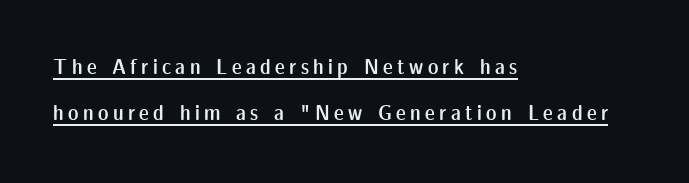
The image shows 22 px text type, upright; set left-aligned, loose line spacing (2.1x), unusually wide letter spacing (+0.2 em), underlined.
